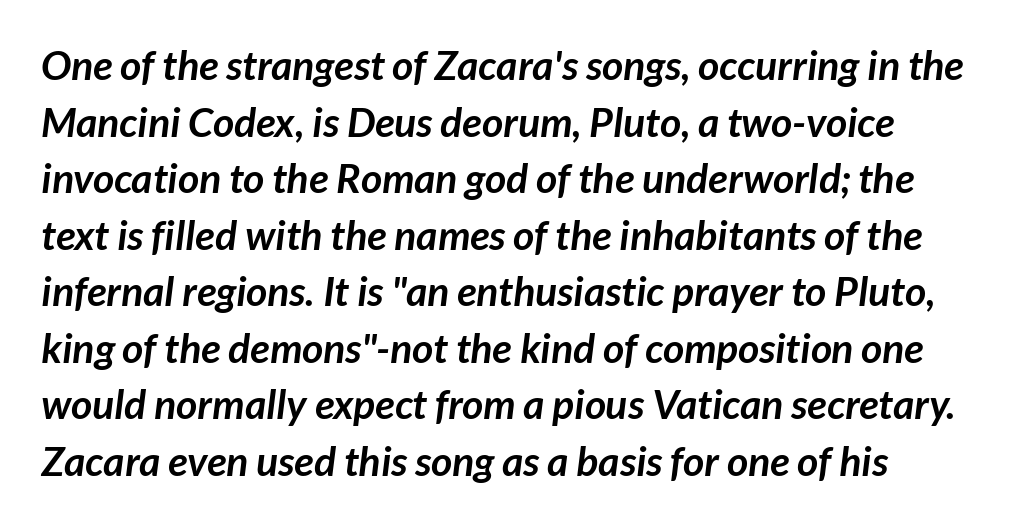
Q: Is the text bold? A: Yes.
Q: Is the typeface a serif or a sans-serif typeface? A: Sans-serif.
Q: Is the text underlined? A: No.
Q: Is the spacing between letters normal or unusually wide? A: Normal.
Q: Is the spacing between lines tight, normal or loose? A: Normal.
Q: Width (condensed, normal, or wide)? A: Normal.
Q: Stroke contrast? A: Low.
Q: x-height? A: Medium.
Q: Monospaced? A: No.
